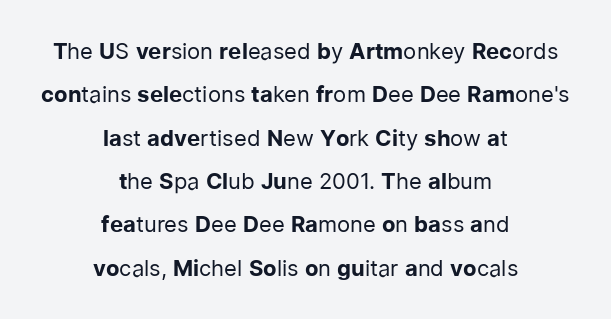
{"italic": "no", "bold": "no", "underline": "no", "align": "center", "line_spacing": "loose", "line_spacing_ratio": 1.97, "letter_spacing": "normal", "letter_spacing_em": 0.0, "glyph_px": 22}
